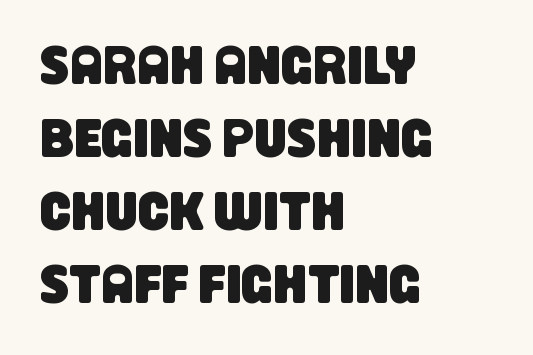
Grotesque or geometric, the face here clearly has no serifs. Type without underlining. The horizontal fit of the characters is conventional and even. Each letter keeps its own natural width here, so spacing adapts to shape. Baseline-to-baseline distance is the conventional proportion of letter height. The rendering anchors every line to the left-hand side.
